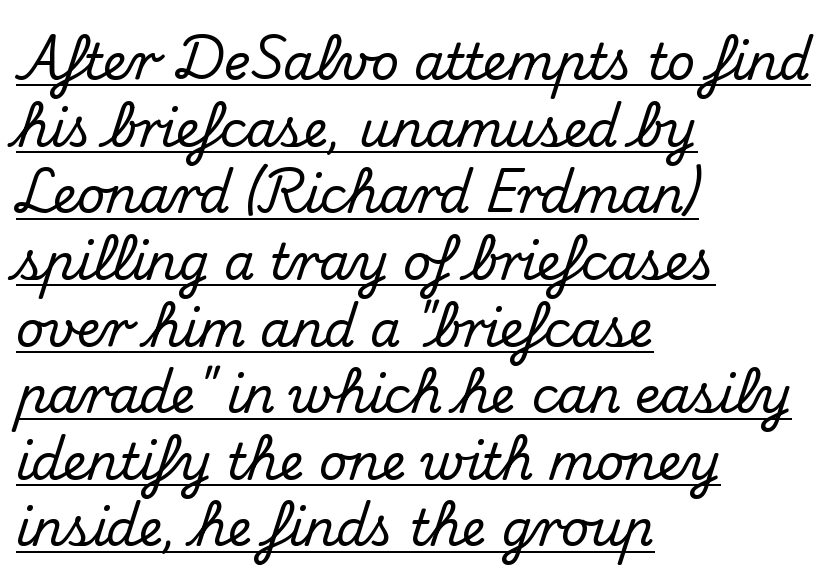
{"serif": "yes", "width": "normal", "stroke_contrast": "medium", "x_height": "small", "monospaced": "no", "underline": "yes", "align": "left", "line_spacing": "normal", "line_spacing_ratio": 1.36, "letter_spacing": "normal", "letter_spacing_em": 0.0, "glyph_px": 49}
